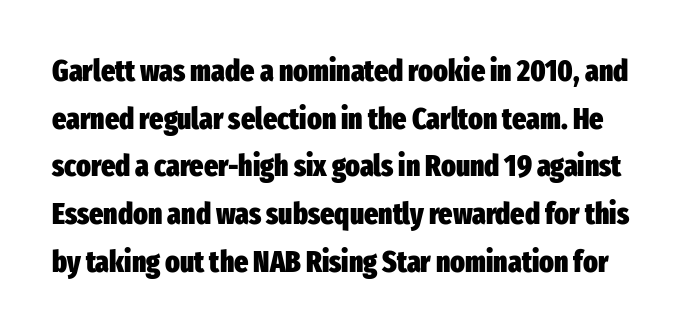
{"serif": "no", "italic": "no", "bold": "yes", "weight": "heavy", "width": "condensed", "stroke_contrast": "low", "x_height": "medium", "monospaced": "no", "underline": "no", "line_spacing": "normal", "line_spacing_ratio": 1.59, "letter_spacing": "normal", "letter_spacing_em": 0.0, "glyph_px": 30}
